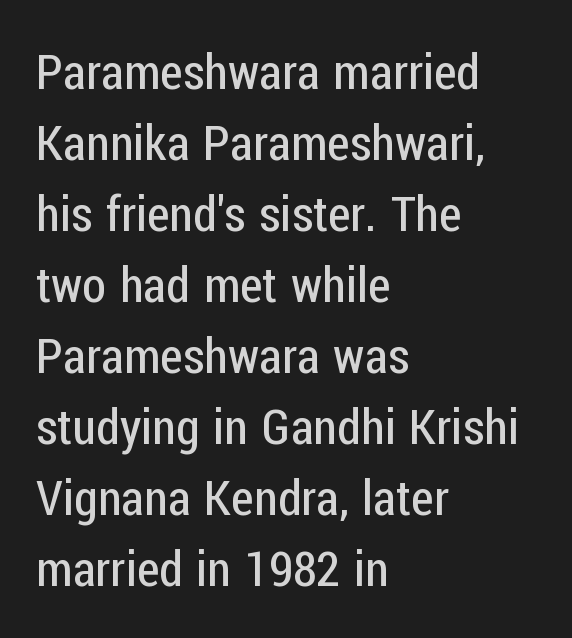
The letters sit at their default tracking, neither squeezed nor spread. Rendered with straight, roman letterforms. Honestly, there is no underline to notice here at all. Every row of glyphs begins at an identical x-position on the left.
